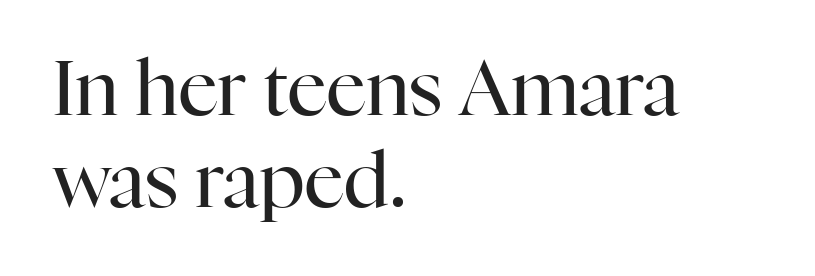
Proportional: the letters do not fall into vertical columns. Standard letterfit; no display-style spreading of the glyphs. What kind of face is this? One with serifs. Any mark beneath the type? The region is blank. The compositor pushed each line to the left boundary. The font's upright variant was chosen for this text.
